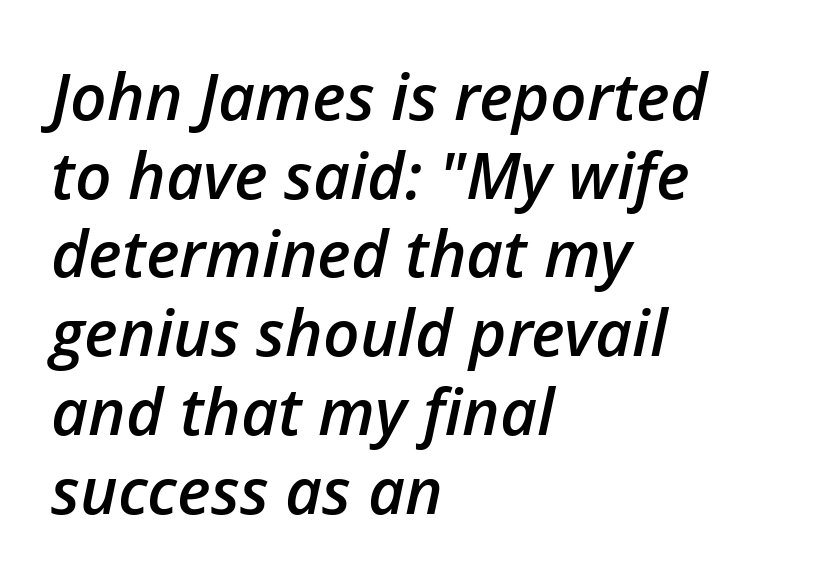
The image shows 64 px semibold type, italic (leaning right); set left-aligned, line spacing 1.23x, normal letter spacing, not underlined; low stroke contrast and a medium x-height.
